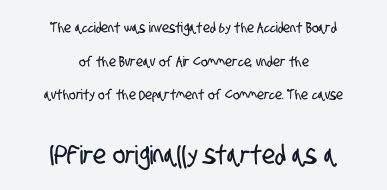
The string is rendered with underlining switched off. Here the second block reads like a headline and the first like body copy. In CSS terms this would be text-align: center. The lines are spread far apart with generous leading.
